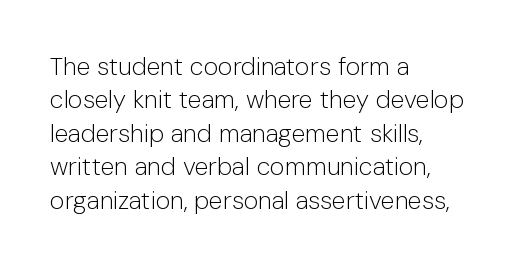
The image shows 25 px text type, upright; set left-aligned, normal line spacing (1.34x), normal letter spacing, not underlined.
